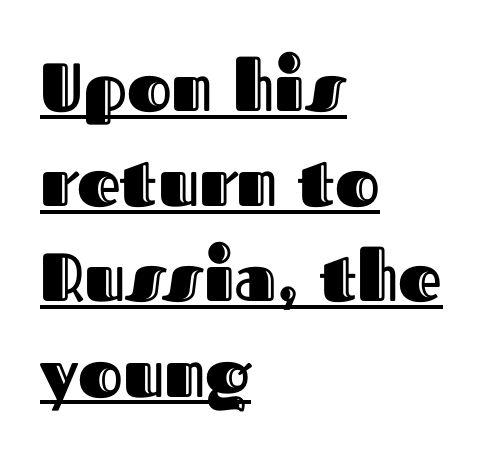
These lines are rendered in a variable-pitch font. Every word sits above its own underline. Line beginnings align vertically; line endings do not. Students, observe: this is what conventionally led text looks like. Tracking here is standard; glyphs follow each other at the usual distance.
